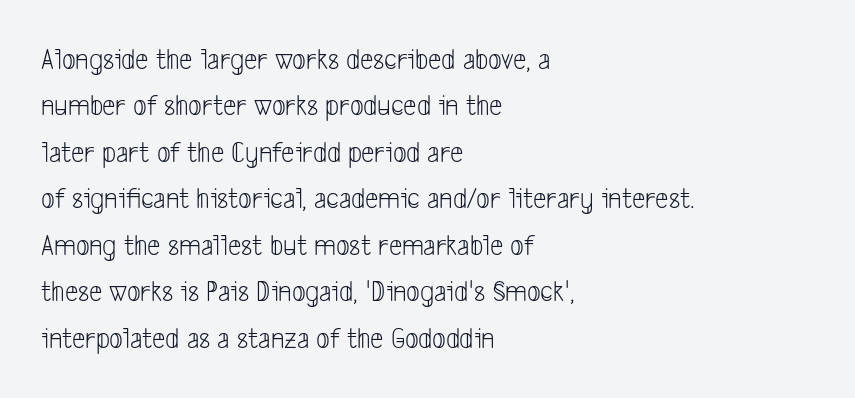
Q: Is the text bold? A: No.
Q: Is the typeface a serif or a sans-serif typeface? A: Sans-serif.
Q: Is the text underlined? A: No.
Q: How is the paragraph aligned? A: Left-aligned.
Q: Is the spacing between letters normal or unusually wide? A: Normal.
Q: Is the spacing between lines tight, normal or loose? A: Normal.
Q: Width (condensed, normal, or wide)? A: Condensed.
Q: Stroke contrast? A: Low.
Q: x-height? A: Medium.
Q: Monospaced? A: No.
